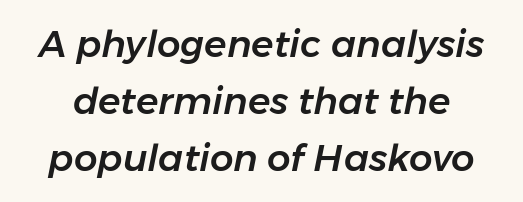
The image shows 37 px text type, italic (leaning right); set normal line spacing (1.54x), normal letter spacing, not underlined; low stroke contrast and a medium x-height.
